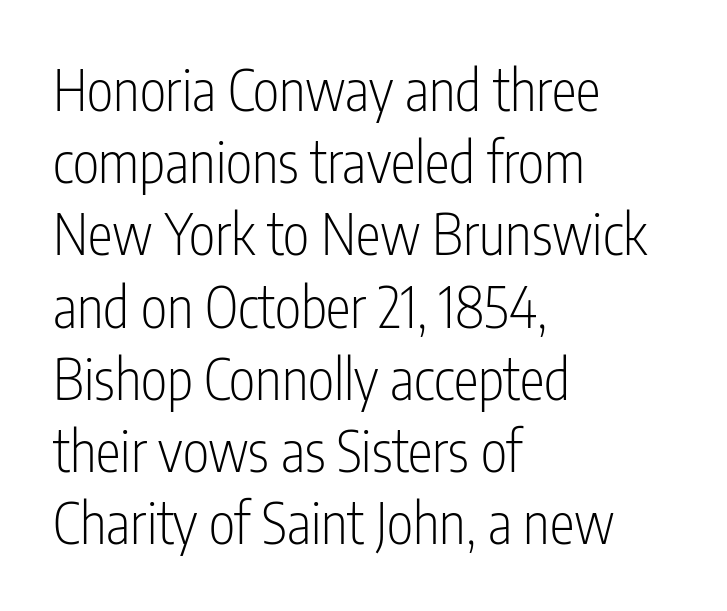
The image shows 56 px light, condensed sans-serif type, upright; set left-aligned, normal line spacing (1.29x), normal letter spacing, not underlined; low stroke contrast and a medium x-height.
